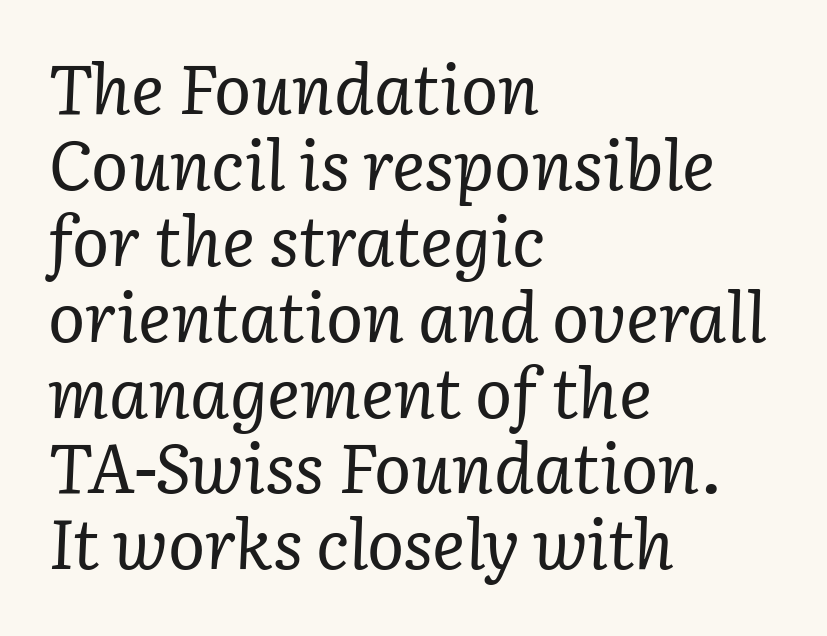
The image shows 69 px regular-weight serif type, italic (leaning right); set left-aligned, tight line spacing (1.1x), normal letter spacing, not underlined; low stroke contrast and a medium x-height.
